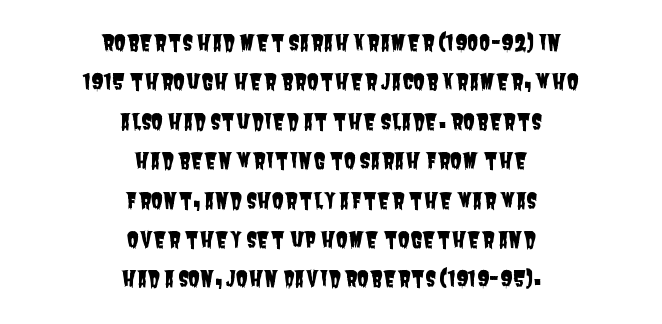
{"underline": "no", "align": "center", "line_spacing_ratio": 1.79, "letter_spacing": "normal", "letter_spacing_em": 0.0, "glyph_px": 22}
